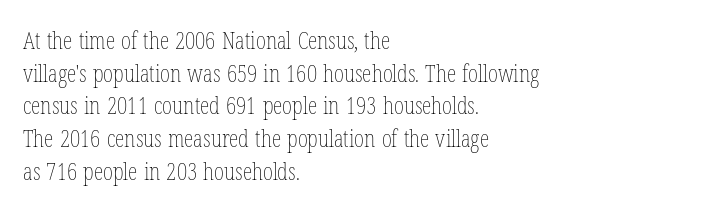
Q: Is the text bold? A: No.
Q: Is the text italic (slanted)? A: No, it is upright.
Q: Is the text underlined? A: No.
Q: How is the paragraph aligned? A: Left-aligned.
Q: Is the spacing between letters normal or unusually wide? A: Normal.
Q: Is the spacing between lines tight, normal or loose? A: Normal.
